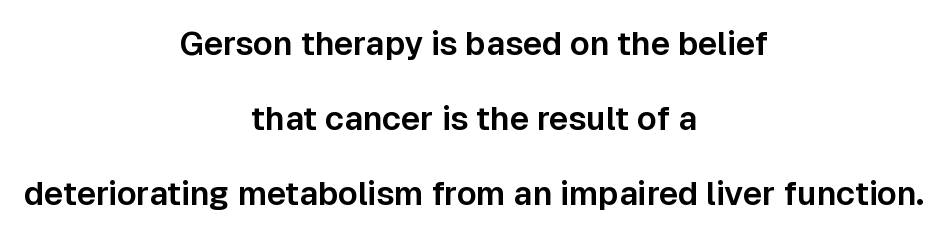
{"serif": "no", "italic": "no", "width": "normal", "stroke_contrast": "low", "x_height": "medium", "monospaced": "no", "underline": "no", "align": "center", "line_spacing": "loose", "line_spacing_ratio": 2.28, "letter_spacing": "normal", "letter_spacing_em": 0.0, "glyph_px": 33}
